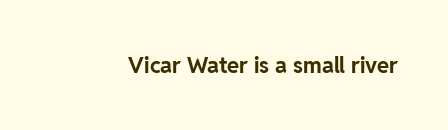
The image shows 22 px bold type, upright; set normal letter spacing, not underlined.
